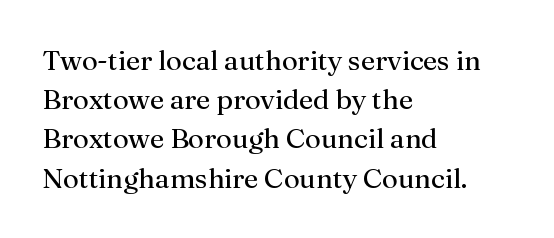
Q: Is the text bold? A: No.
Q: Is the text italic (slanted)? A: No, it is upright.
Q: Is the typeface a serif or a sans-serif typeface? A: Serif.
Q: Is the text underlined? A: No.
Q: How is the paragraph aligned? A: Left-aligned.
Q: Is the spacing between letters normal or unusually wide? A: Normal.
Q: Is the spacing between lines tight, normal or loose? A: Normal.
Q: Width (condensed, normal, or wide)? A: Normal.
Q: Stroke contrast? A: Medium.
Q: x-height? A: Medium.
Q: Monospaced? A: No.
